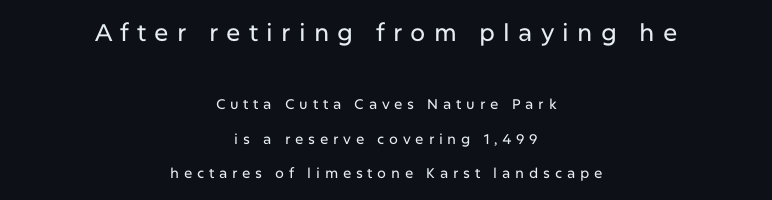
The rendering inserts visible extra space after every character. If you drew a line through each stem, it would be perfectly vertical. Of the two passages, the one on top uses the larger point size. The text block is weighted toward neither margin, spreading evenly from the middle. Rule under the text: the space is simply empty.
